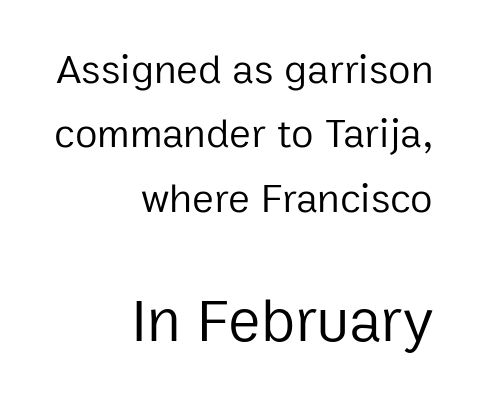
Ordinary non-slanted type is in use. Size hierarchy here favors the trailing block over the leading one. The zone under the glyphs is completely vacant. You can tell from the bare stems that sans-serif type was used.
